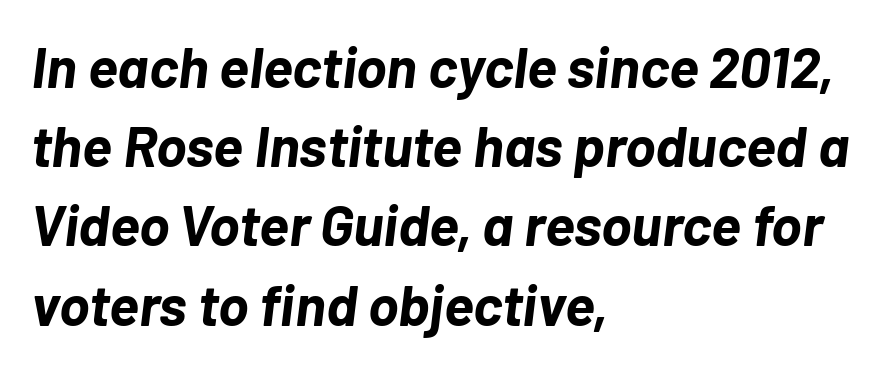
Q: Is the text bold? A: Yes.
Q: Is the text italic (slanted)? A: Yes, it leans right by about 7 degrees.
Q: Is the text underlined? A: No.
Q: How is the paragraph aligned? A: Left-aligned.
Q: Is the spacing between letters normal or unusually wide? A: Normal.
Q: Is the spacing between lines tight, normal or loose? A: Normal.
Q: Width (condensed, normal, or wide)? A: Normal.
Q: Stroke contrast? A: Low.
Q: x-height? A: Medium.
Q: Monospaced? A: No.
